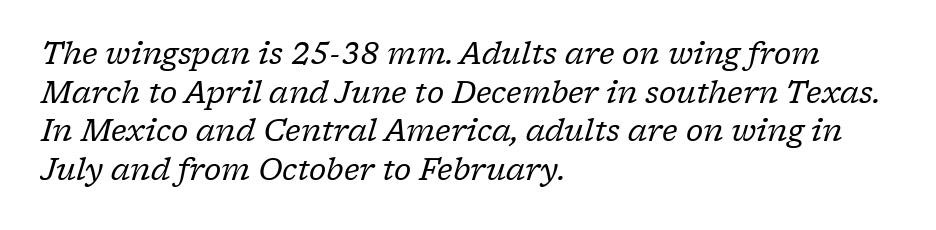
Q: Is the text bold? A: No.
Q: Is the text italic (slanted)? A: Yes, it leans right by about 17 degrees.
Q: Is the typeface a serif or a sans-serif typeface? A: Serif.
Q: Is the text underlined? A: No.
Q: How is the paragraph aligned? A: Left-aligned.
Q: Is the spacing between letters normal or unusually wide? A: Normal.
Q: Is the spacing between lines tight, normal or loose? A: Normal.
Q: Width (condensed, normal, or wide)? A: Normal.
Q: Stroke contrast? A: Low.
Q: x-height? A: Medium.
Q: Monospaced? A: No.
